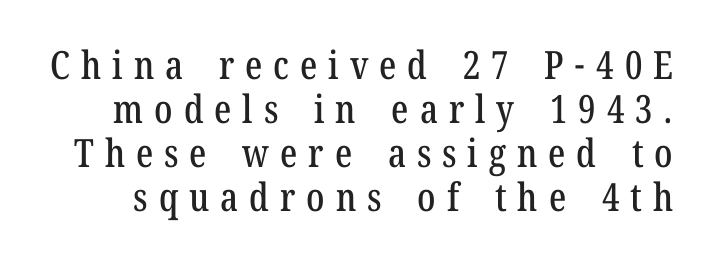
The characters display serif detailing at their extremities. Each letter keeps its own natural width here, so spacing adapts to shape. Spacing between characters has been opened up far beyond the box default. The line-height multiplier appears low, near solid setting.
